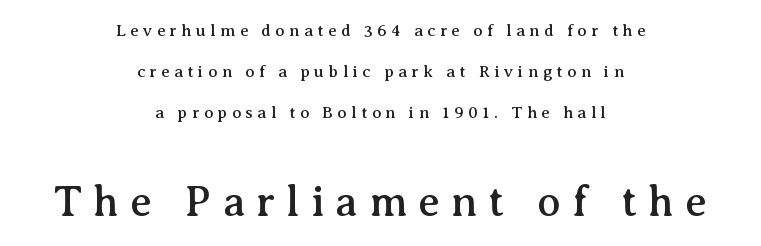
The image shows 43 px serif type, upright; set centered, loose line spacing (2.4x), unusually wide letter spacing (+0.26 em), not underlined; the second (bottom) block is 2.53x larger; medium stroke contrast and a medium x-height.
